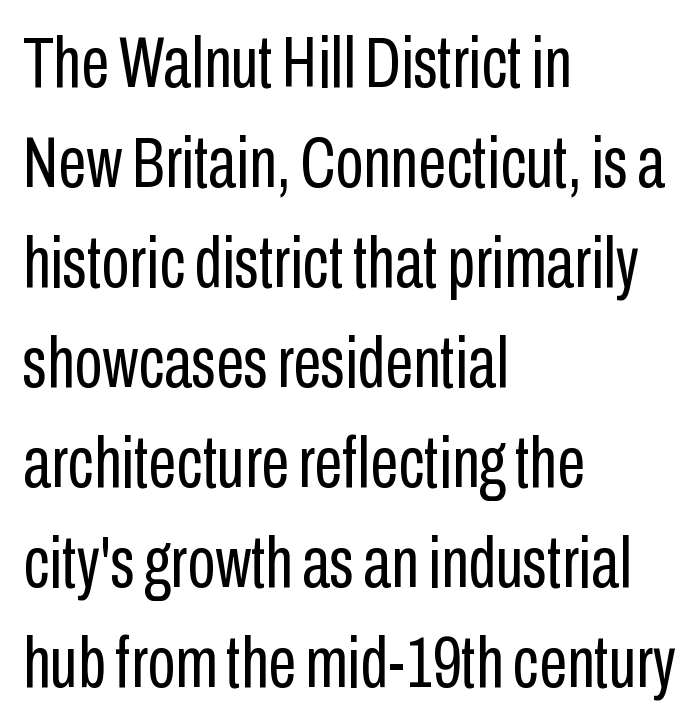
Type style note: lacks serifs. The lines sit at an ordinary, default distance from one another. The paragraph shown leans on its left margin. The lettering holds an erect, upright posture throughout.
